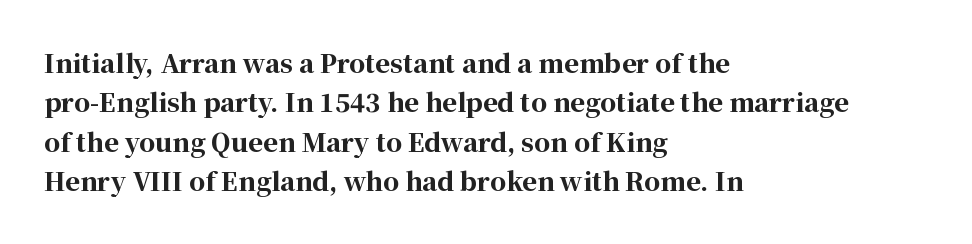
{"italic": "no", "bold": "yes", "underline": "no", "align": "left", "line_spacing": "normal", "line_spacing_ratio": 1.58, "letter_spacing": "normal", "letter_spacing_em": 0.0, "glyph_px": 25}
